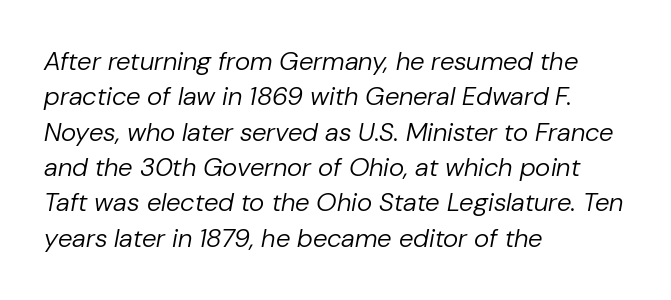
The image shows 26 px text type, italic (leaning right); set left-aligned, normal line spacing (1.36x), normal letter spacing, not underlined.
